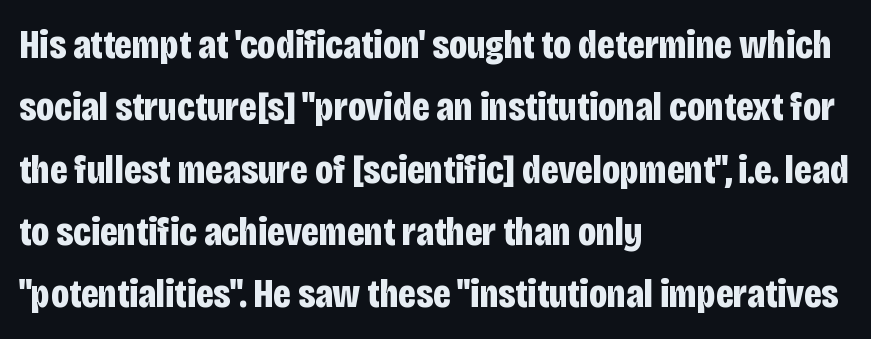
The image shows 41 px bold, condensed sans-serif type, upright; set left-aligned, normal line spacing (1.52x), normal letter spacing, not underlined; low stroke contrast and a large x-height.
